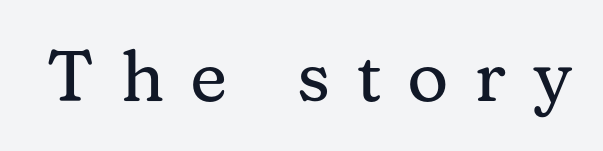
The image shows 71 px regular-weight serif type, upright; set unusually wide letter spacing (+0.38 em), not underlined; medium stroke contrast and a medium x-height.
